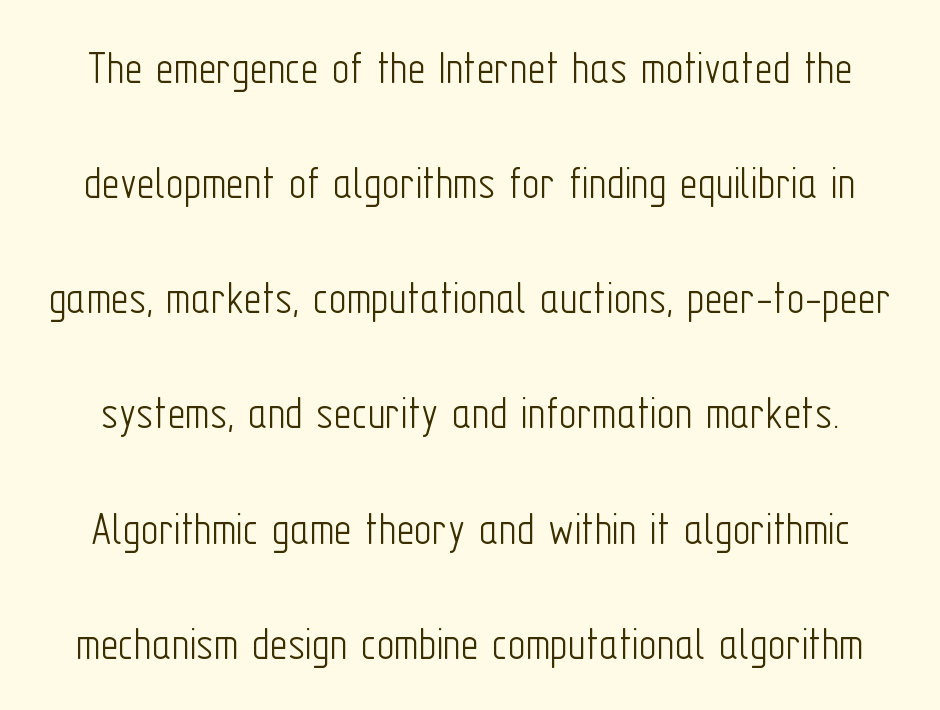
{"serif": "no", "italic": "no", "bold": "no", "weight": "light", "width": "condensed", "stroke_contrast": "low", "x_height": "medium", "monospaced": "no", "underline": "no", "line_spacing": "loose", "line_spacing_ratio": 2.35, "letter_spacing": "normal", "letter_spacing_em": 0.0, "glyph_px": 49}
